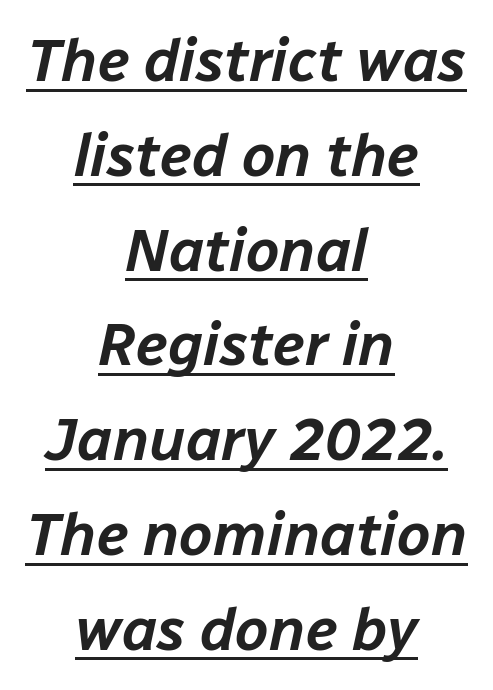
The image shows 60 px text type, italic (leaning right); set centered, normal line spacing (1.58x), normal letter spacing, underlined; low stroke contrast and a medium x-height.
